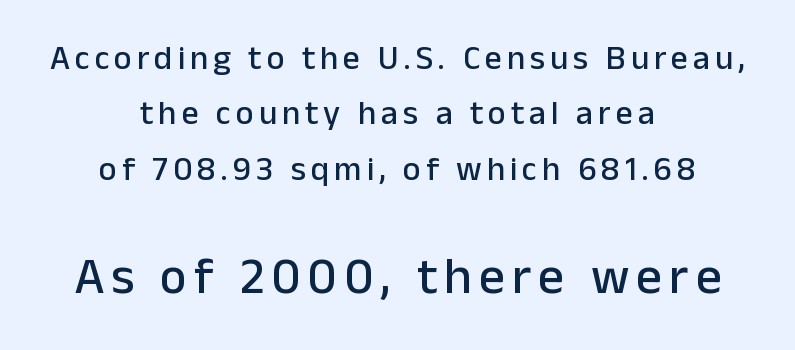
The image shows 51 px sans-serif type, upright; set centered, normal line spacing (1.63x), not underlined; the second (bottom) block is 1.5x larger; low stroke contrast and a medium x-height.
